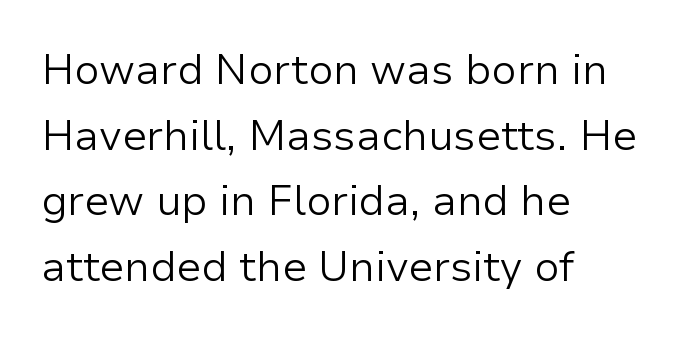
Short note: letters normally spaced. Is there any slant? The stems are plumb. Which margin do the lines hug? The left one — the right edge is uneven. The font is comparable to plain body text, perhaps lighter.
